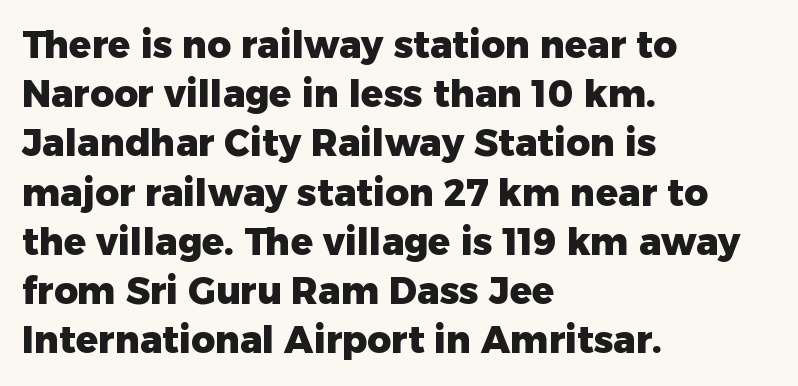
Q: Is the text bold? A: Yes.
Q: Is the text italic (slanted)? A: No, it is upright.
Q: Is the typeface a serif or a sans-serif typeface? A: Sans-serif.
Q: Is the text underlined? A: No.
Q: How is the paragraph aligned? A: Left-aligned.
Q: Is the spacing between letters normal or unusually wide? A: Normal.
Q: Is the spacing between lines tight, normal or loose? A: Normal.
Q: Width (condensed, normal, or wide)? A: Normal.
Q: Stroke contrast? A: Low.
Q: x-height? A: Medium.
Q: Monospaced? A: No.
